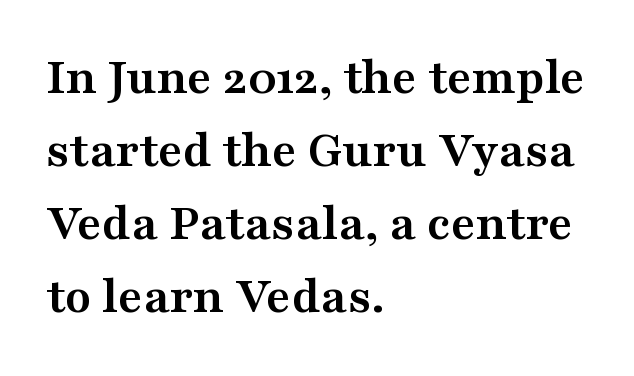
In terms of leading, this rendering sits right in the middle. Plain, unruled lines of type. Note the varied advance widths — an 'i' is clearly narrower than an 'm'. Is this a sans? No — the strokes have serifs. These lines are set flush left with a ragged right edge. Tracking value appears to be zero — textbook default spacing.
